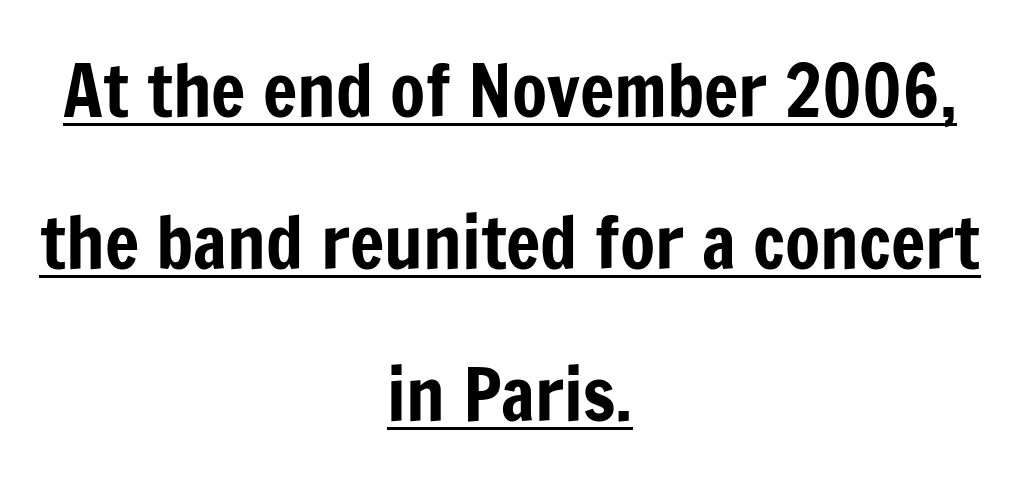
The image shows 72 px condensed sans-serif type, upright; set centered, loose line spacing (2.11x), normal letter spacing, underlined; low stroke contrast and a medium x-height.
